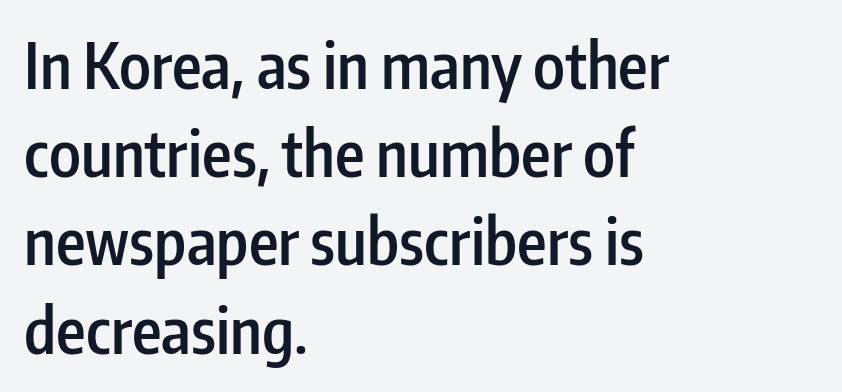
{"serif": "no", "italic": "no", "bold": "semi", "weight": "semibold", "width": "condensed", "stroke_contrast": "low", "x_height": "medium", "monospaced": "no", "underline": "no", "align": "left", "line_spacing": "normal", "line_spacing_ratio": 1.4, "letter_spacing": "normal", "letter_spacing_em": 0.0, "glyph_px": 63}
